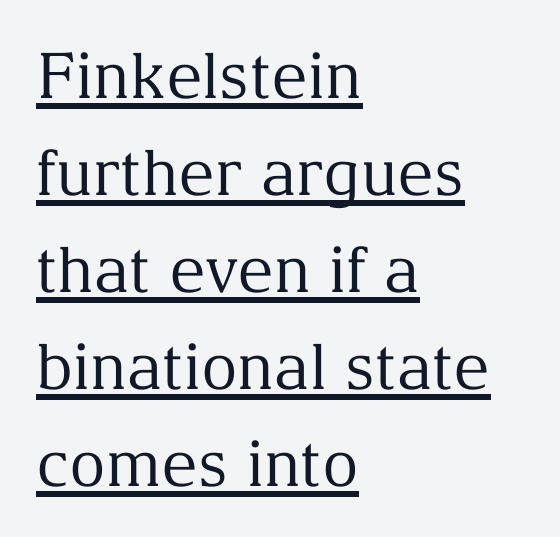
Does a line run under the words? Yes, clearly. The face looks like a standard text weight, possibly lighter. Does the type have serifs? Yes, each stem ends in a small foot. Characters remain perfectly vertical along every line. Spacing verdict: proportional, widths tailored to each character.
